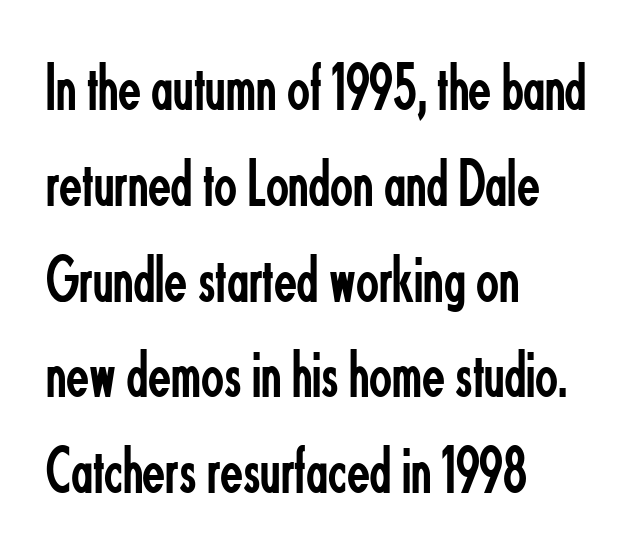
Q: Is the text bold? A: No.
Q: Is the text italic (slanted)? A: No, it is upright.
Q: Is the typeface a serif or a sans-serif typeface? A: Sans-serif.
Q: Is the text underlined? A: No.
Q: How is the paragraph aligned? A: Left-aligned.
Q: Is the spacing between letters normal or unusually wide? A: Normal.
Q: Is the spacing between lines tight, normal or loose? A: Normal.
Q: Width (condensed, normal, or wide)? A: Condensed.
Q: Stroke contrast? A: Low.
Q: x-height? A: Small.
Q: Monospaced? A: No.
